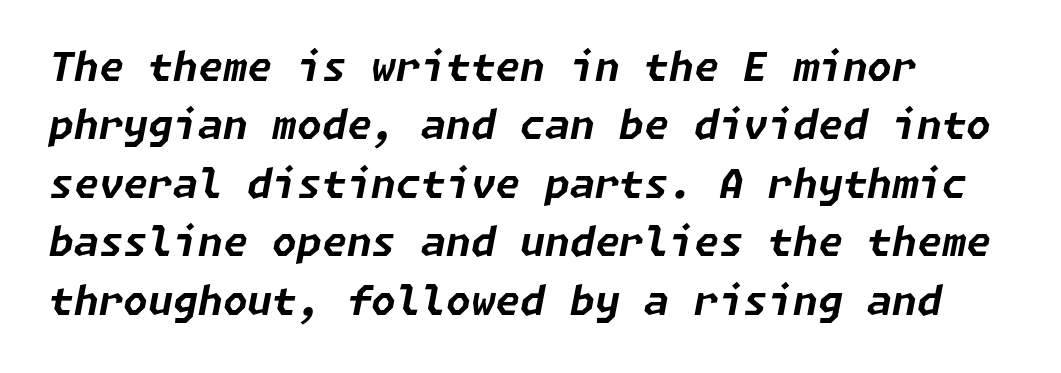
Q: Is the text bold? A: Yes.
Q: Is the text italic (slanted)? A: Yes, it leans right by about 11 degrees.
Q: Is the text underlined? A: No.
Q: Is the spacing between letters normal or unusually wide? A: Normal.
Q: Is the spacing between lines tight, normal or loose? A: Normal.
Q: Width (condensed, normal, or wide)? A: Normal.
Q: Stroke contrast? A: Low.
Q: x-height? A: Medium.
